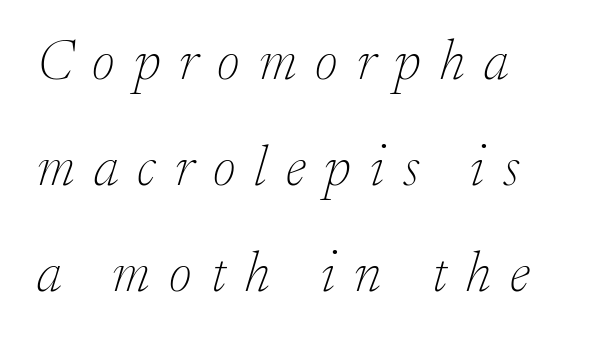
Each letter's strokes conclude with small projecting serifs. Is the type heavy? It reads as light-to-regular instead. Style check: oblique. The ragged edge is on the right, which tells us the setting is flush left. Each letter keeps its own natural width here, so spacing adapts to shape. Only glyphs here, with clear space below each row.
